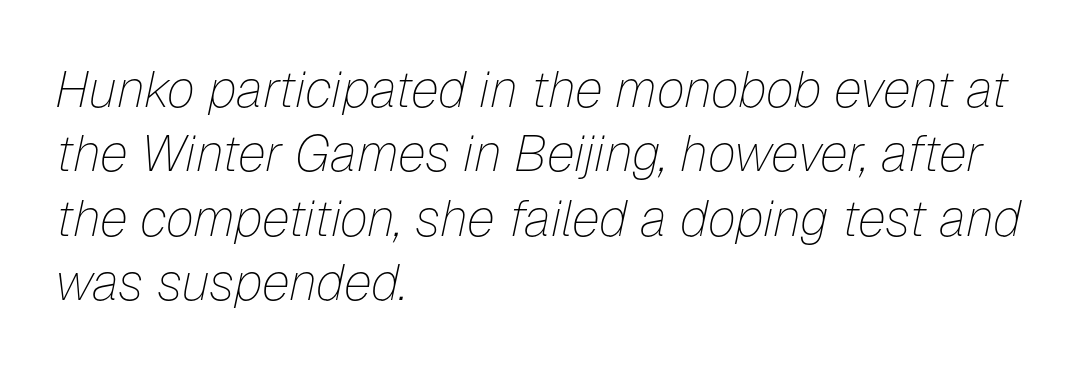
The image shows 51 px thin type, italic (leaning right); set left-aligned, normal line spacing (1.26x), normal letter spacing, not underlined; low stroke contrast and a medium x-height.
